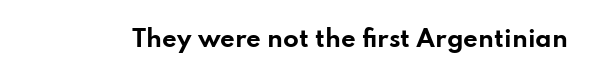
The image shows 23 px bold type, upright; set normal letter spacing, not underlined.
